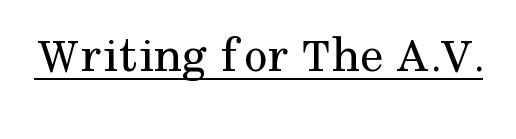
The image shows 52 px regular-weight serif type, upright; set normal letter spacing, underlined; medium stroke contrast and a medium x-height.
